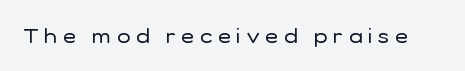
The image shows 20 px text type, upright; set unusually wide letter spacing (+0.29 em), not underlined.
